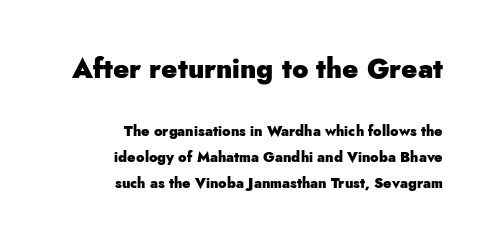
The first block has been scaled up relative to the second. These lines keep a tight, regular rhythm from letter to letter. Quick note: not italic, upright. The letters are bold, with thick, heavy strokes. Layout note: lines flush right.
